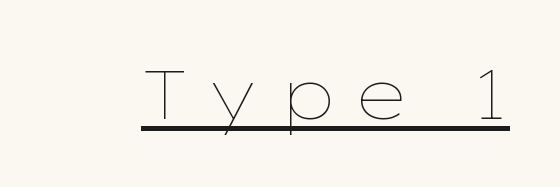
Do the letters lean? They stand straight. Looks like regular typesetting: each glyph gets only the width it needs. Letter spacing: wide. The rendered words wear a rule along their underside.
